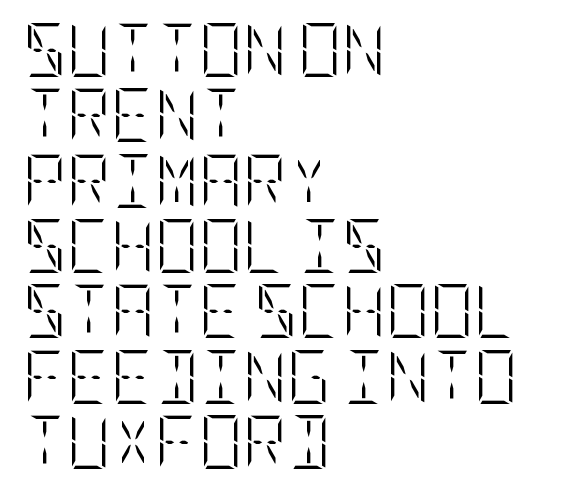
Unbolded letterforms with no extra heft. Check under the words: just untouched page. The compositor pushed each line to the left boundary. This rendering leaves character spacing at its baseline value. The letters stand upright; this is a roman face.
